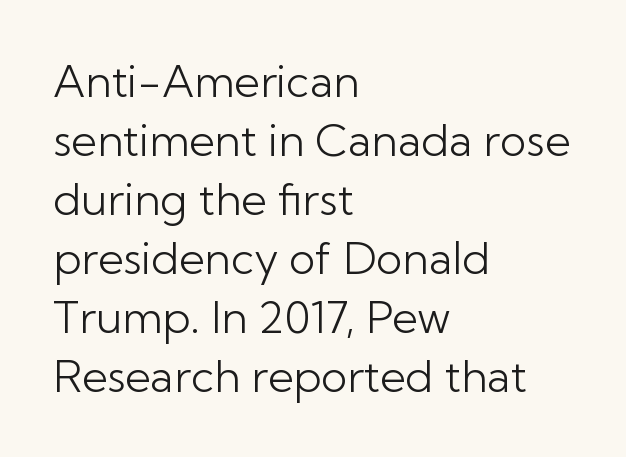
Q: Is the text bold? A: No.
Q: Is the text italic (slanted)? A: No, it is upright.
Q: Is the typeface a serif or a sans-serif typeface? A: Sans-serif.
Q: Is the text underlined? A: No.
Q: How is the paragraph aligned? A: Left-aligned.
Q: Is the spacing between letters normal or unusually wide? A: Normal.
Q: Is the spacing between lines tight, normal or loose? A: Normal.
Q: Width (condensed, normal, or wide)? A: Normal.
Q: Stroke contrast? A: Low.
Q: x-height? A: Medium.
Q: Monospaced? A: No.
